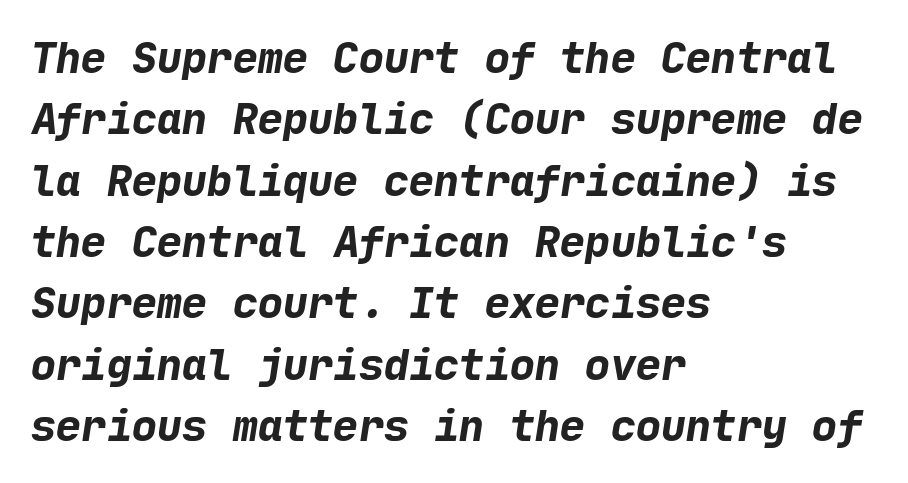
{"serif": "no", "bold": "yes", "weight": "bold", "width": "normal", "stroke_contrast": "low", "x_height": "medium", "underline": "no", "align": "left", "line_spacing": "normal", "line_spacing_ratio": 1.46, "letter_spacing": "normal", "letter_spacing_em": 0.0, "glyph_px": 42}
